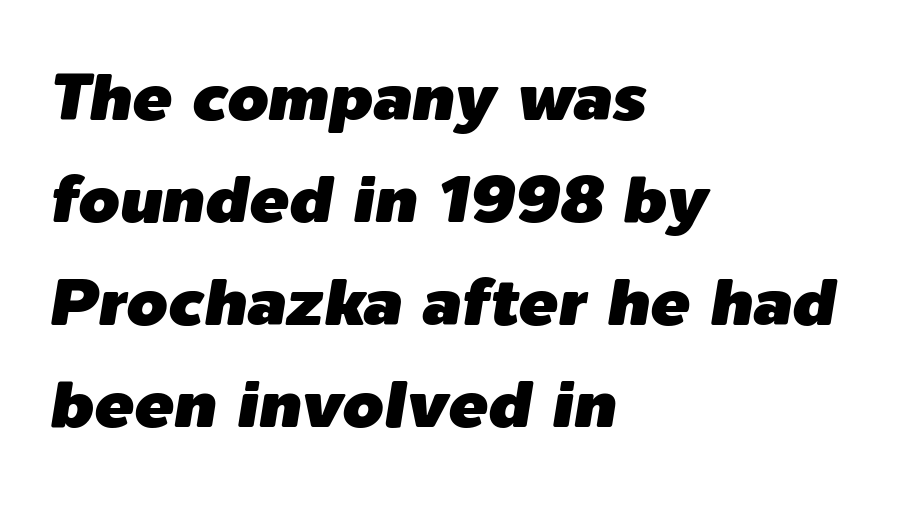
Q: Is the text italic (slanted)? A: Yes, it leans right by about 9 degrees.
Q: Is the text underlined? A: No.
Q: How is the paragraph aligned? A: Left-aligned.
Q: Is the spacing between letters normal or unusually wide? A: Normal.
Q: Is the spacing between lines tight, normal or loose? A: Normal.
Q: Width (condensed, normal, or wide)? A: Normal.
Q: Stroke contrast? A: Low.
Q: x-height? A: Medium.
Q: Monospaced? A: No.
